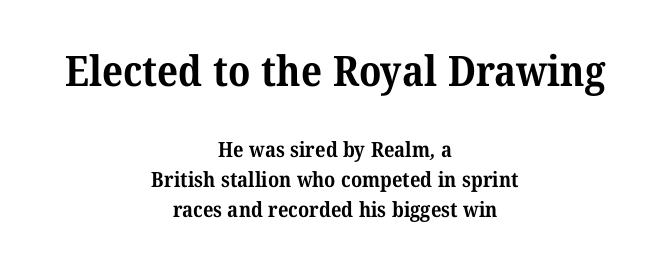
{"serif": "yes", "bold": "yes", "weight": "bold", "width": "normal", "stroke_contrast": "medium", "x_height": "medium", "monospaced": "no", "underline": "no", "align": "center", "line_spacing": "normal", "line_spacing_ratio": 1.42, "letter_spacing": "normal", "letter_spacing_em": 0.0, "larger_block": "first", "size_ratio": 2.0, "glyph_px": 42}
